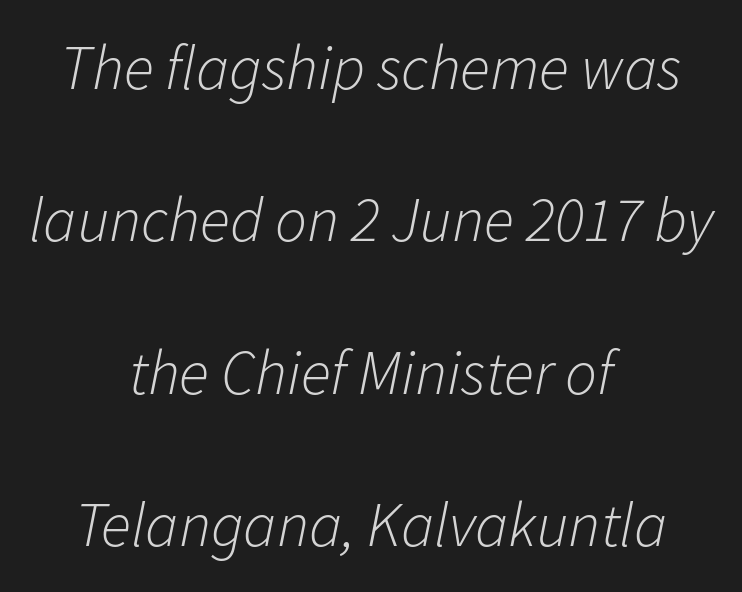
Stroke mass is kept to a normal reading level or below. The lines are spread far apart with generous leading. Alignment: centered. When letters slant like this, we call the style italic. This sample has the flowing, uneven cadence of proportional lettering.
